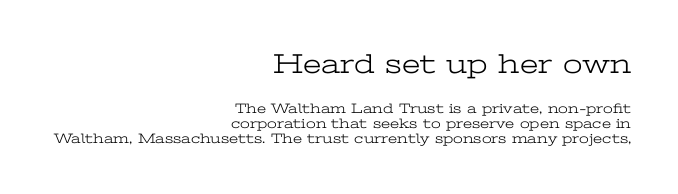
The space directly below the letters is spotless. Check where the strokes stop: tiny serifs finish them off. The letters stand upright; this is a roman face. Caption: standard tracking, unaltered. Leading: reduced. The setting favours the right margin, as signatures and pull-quotes sometimes do.
